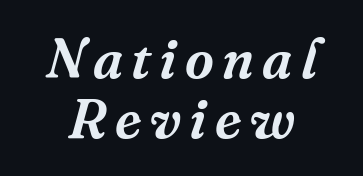
Q: Is the text italic (slanted)? A: Yes, it leans right by about 16 degrees.
Q: Is the typeface a serif or a sans-serif typeface? A: Serif.
Q: Is the text underlined? A: No.
Q: Is the spacing between lines tight, normal or loose? A: Tight.
Q: Width (condensed, normal, or wide)? A: Normal.
Q: Stroke contrast? A: Medium.
Q: x-height? A: Medium.
Q: Monospaced? A: No.
